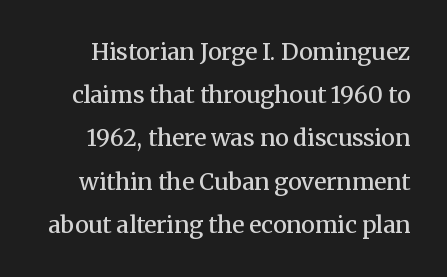
{"italic": "no", "bold": "semi", "underline": "no", "line_spacing_ratio": 1.88, "letter_spacing": "normal", "letter_spacing_em": 0.0, "glyph_px": 23}
